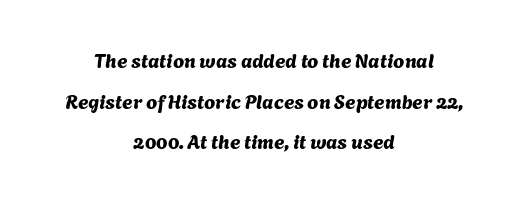
{"underline": "no", "align": "center", "line_spacing": "loose", "line_spacing_ratio": 2.03, "letter_spacing": "normal", "letter_spacing_em": 0.0, "glyph_px": 20}
